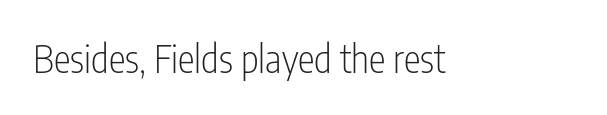
The image shows 38 px light, condensed sans-serif type, upright; set normal letter spacing, not underlined; low stroke contrast and a medium x-height.
